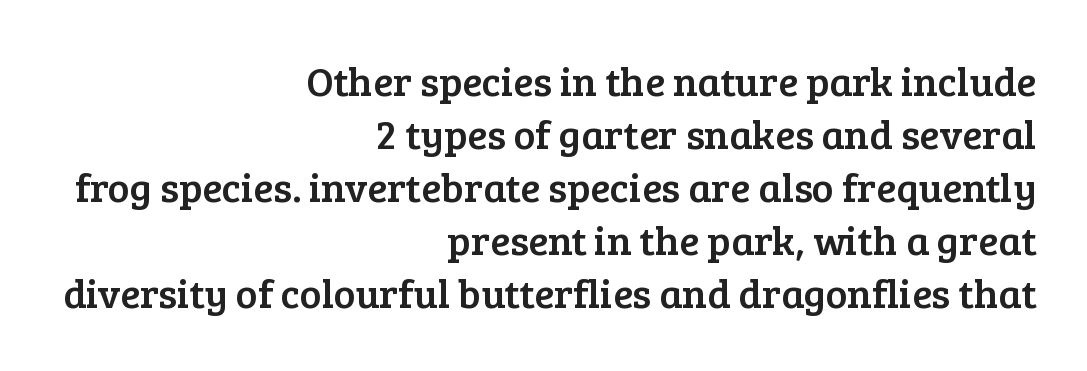
Q: Is the text italic (slanted)? A: No, it is upright.
Q: Is the typeface a serif or a sans-serif typeface? A: Serif.
Q: Is the text underlined? A: No.
Q: How is the paragraph aligned? A: Right-aligned.
Q: Is the spacing between letters normal or unusually wide? A: Normal.
Q: Is the spacing between lines tight, normal or loose? A: Normal.
Q: Width (condensed, normal, or wide)? A: Normal.
Q: Stroke contrast? A: Low.
Q: x-height? A: Medium.
Q: Monospaced? A: No.
